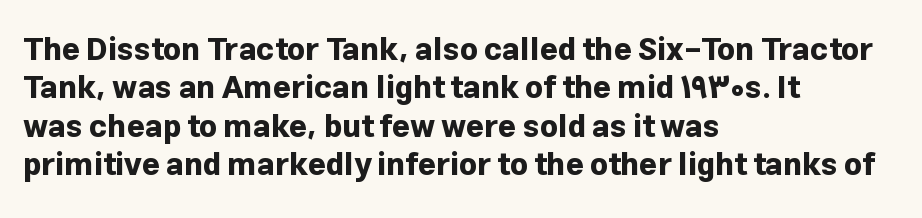
The image shows 31 px bold sans-serif type, upright; set left-aligned, line spacing 1.24x, normal letter spacing, not underlined; low stroke contrast and a medium x-height.
